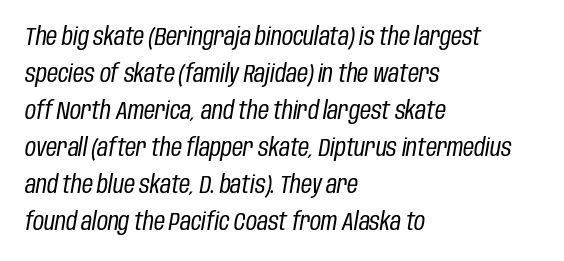
Q: Is the text bold? A: No.
Q: Is the text italic (slanted)? A: Yes, it leans right by about 10 degrees.
Q: Is the text underlined? A: No.
Q: How is the paragraph aligned? A: Left-aligned.
Q: Is the spacing between letters normal or unusually wide? A: Normal.
Q: Is the spacing between lines tight, normal or loose? A: Normal.
